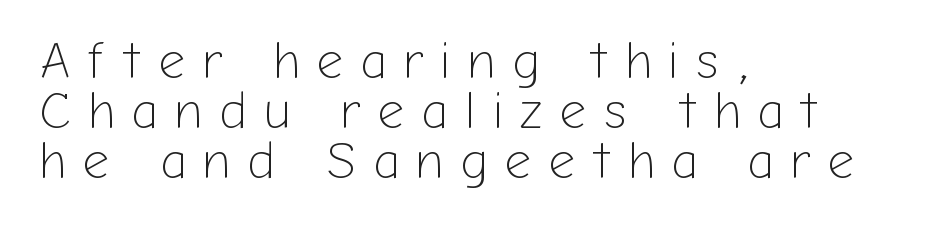
Spacing between characters has been opened up far beyond the box default. The lettering stays uniformly vertical, giving the passage a roman look. Interline gaps are noticeably narrow in this sample. The rendering uses natural spacing where letterforms have individual widths.
